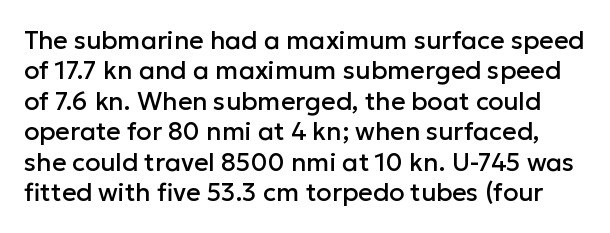
The image shows 25 px text type, upright; set line spacing 1.22x, normal letter spacing, not underlined.
